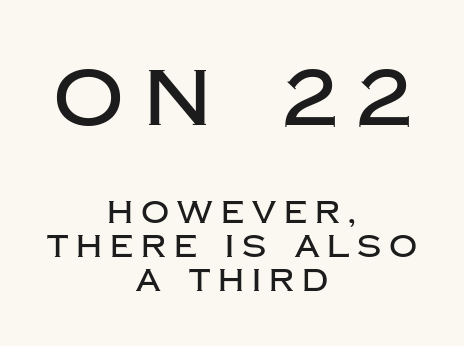
Q: Is the text italic (slanted)? A: No, it is upright.
Q: Is the typeface a serif or a sans-serif typeface? A: Sans-serif.
Q: Is the text underlined? A: No.
Q: How is the paragraph aligned? A: Centered.
Q: Is the spacing between letters normal or unusually wide? A: Unusually wide.
Q: Is the spacing between lines tight, normal or loose? A: Tight.
Q: Which block of text is set in a larger size, the first (top) or the second (bottom)? A: The first (top) one.
Q: Width (condensed, normal, or wide)? A: Normal.
Q: Stroke contrast? A: Low.
Q: x-height? A: Large.
Q: Monospaced? A: No.
